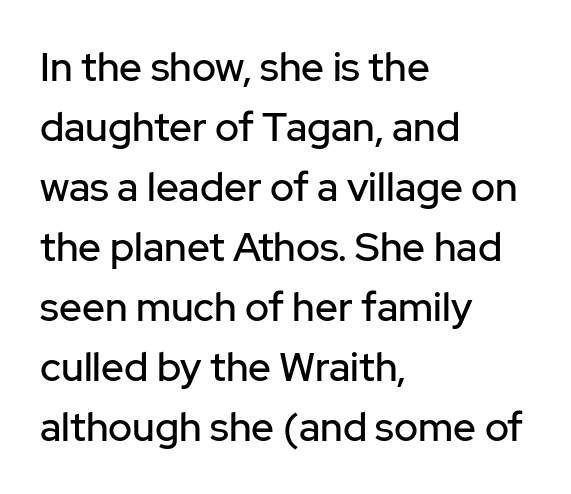
The image shows 40 px sans-serif type, upright; set left-aligned, normal line spacing (1.5x), normal letter spacing, not underlined; low stroke contrast and a medium x-height.
